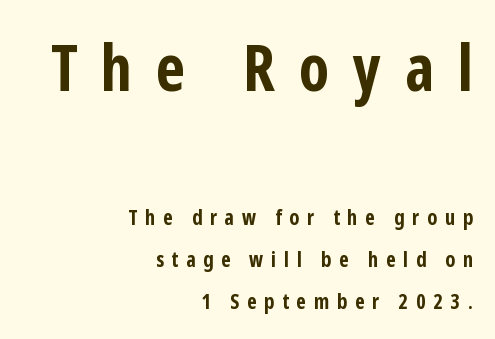
Q: Is the text bold? A: Yes.
Q: Is the text italic (slanted)? A: No, it is upright.
Q: Is the typeface a serif or a sans-serif typeface? A: Sans-serif.
Q: Is the text underlined? A: No.
Q: How is the paragraph aligned? A: Right-aligned.
Q: Is the spacing between letters normal or unusually wide? A: Unusually wide.
Q: Is the spacing between lines tight, normal or loose? A: Loose.
Q: Which block of text is set in a larger size, the first (top) or the second (bottom)? A: The first (top) one.
Q: Width (condensed, normal, or wide)? A: Condensed.
Q: Stroke contrast? A: Low.
Q: x-height? A: Medium.
Q: Monospaced? A: No.
